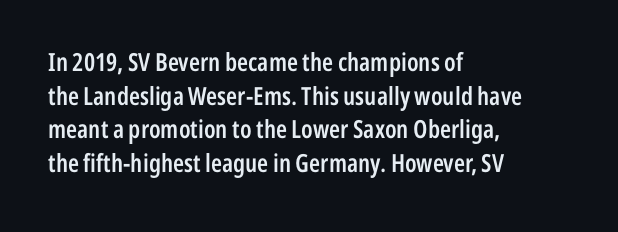
{"italic": "no", "bold": "semi", "underline": "no", "align": "left", "line_spacing": "normal", "line_spacing_ratio": 1.35, "letter_spacing": "normal", "letter_spacing_em": 0.0, "glyph_px": 25}
